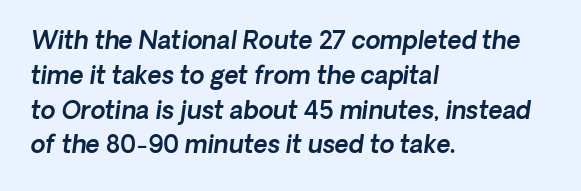
{"underline": "no", "align": "left", "line_spacing": "normal", "line_spacing_ratio": 1.45, "letter_spacing": "normal", "letter_spacing_em": 0.0, "glyph_px": 24}
